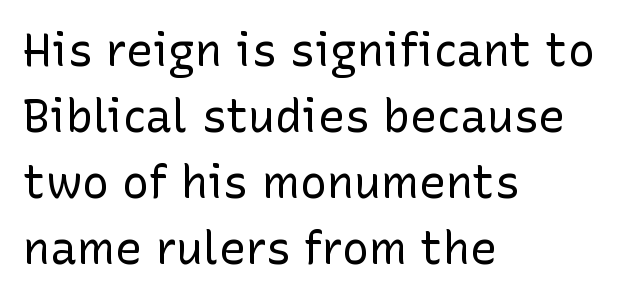
Q: Is the text bold? A: No.
Q: Is the text italic (slanted)? A: No, it is upright.
Q: Is the typeface a serif or a sans-serif typeface? A: Sans-serif.
Q: Is the text underlined? A: No.
Q: How is the paragraph aligned? A: Left-aligned.
Q: Is the spacing between letters normal or unusually wide? A: Normal.
Q: Is the spacing between lines tight, normal or loose? A: Normal.
Q: Width (condensed, normal, or wide)? A: Normal.
Q: Stroke contrast? A: Low.
Q: x-height? A: Medium.
Q: Monospaced? A: No.
